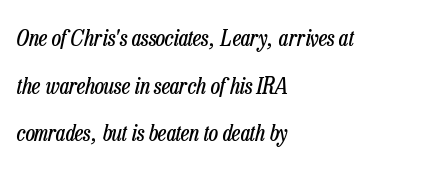
You could call the tracking neutral — neither tight nor loose. Underlining? Definitely not there. In terms of leading, this rendering errs on the spacious side. Line beginnings align vertically; line endings do not. The font's italic variant was chosen for this text.
